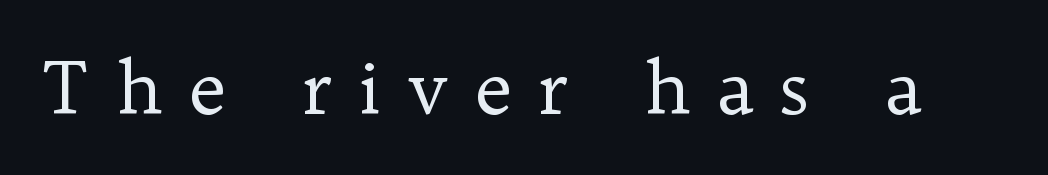
{"serif": "yes", "italic": "no", "bold": "no", "weight": "regular", "width": "normal", "stroke_contrast": "low", "x_height": "medium", "monospaced": "no", "underline": "no", "letter_spacing": "wide", "letter_spacing_em": 0.35, "glyph_px": 73}
